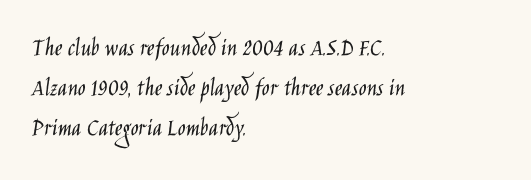
Nobody touched the tracking dial on this one. Line starts are locked; line ends wander. The block of text has a typical density, with ordinary space between rows. The glyphs are unaccompanied by any horizontal stroke below them. These glyphs show unthickened strokes, regular width or finer.
